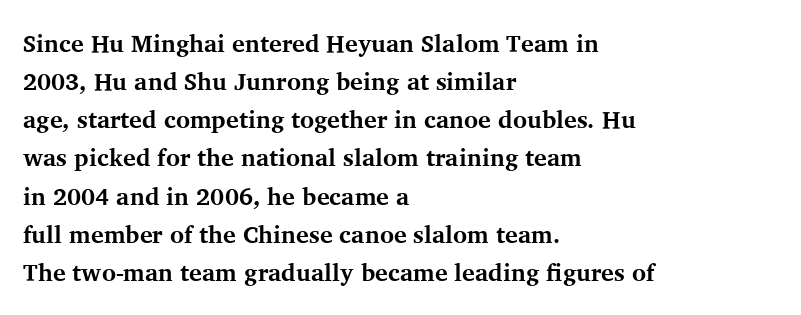
The image shows 24 px bold type, upright; set left-aligned, normal line spacing (1.59x), normal letter spacing, not underlined.
